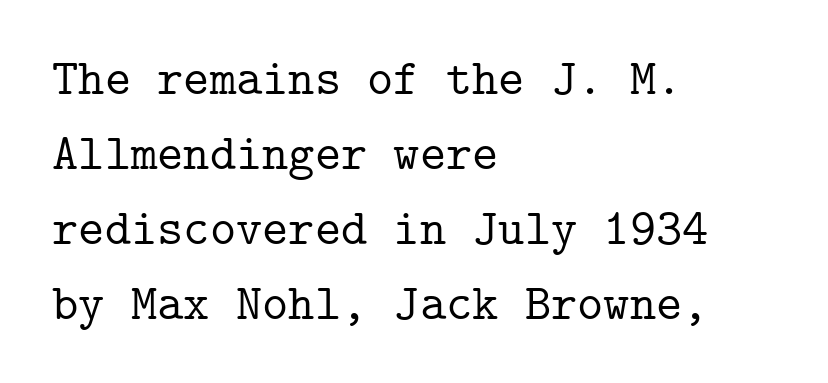
The image shows 50 px serif type, upright, monospaced; set left-aligned, normal line spacing (1.5x), normal letter spacing, not underlined; low stroke contrast and a medium x-height.
